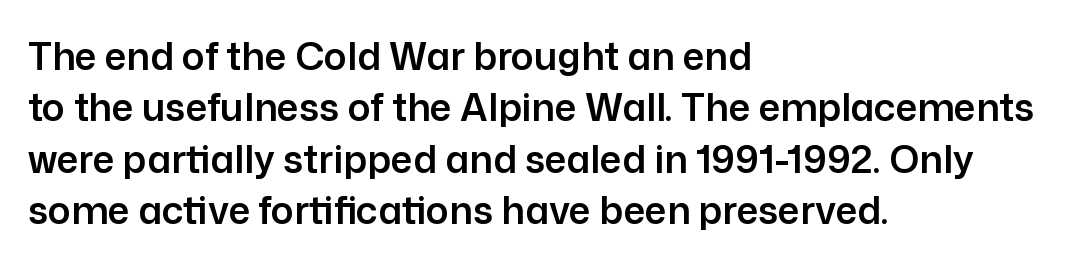
Does the leading feel generous? No, just average. Observe the absence of serifs on each vertical stroke in this sample. The lettering stays uniformly vertical, giving the passage a roman look. The paragraph has a hard left edge and a soft right edge. Plain, unruled lines of type.
